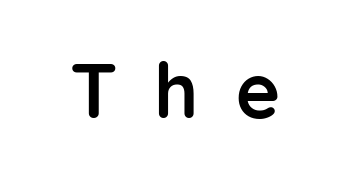
{"serif": "no", "italic": "no", "bold": "yes", "weight": "semibold", "width": "normal", "stroke_contrast": "low", "x_height": "medium", "monospaced": "no", "underline": "no", "letter_spacing": "wide", "letter_spacing_em": 0.49, "glyph_px": 76}
